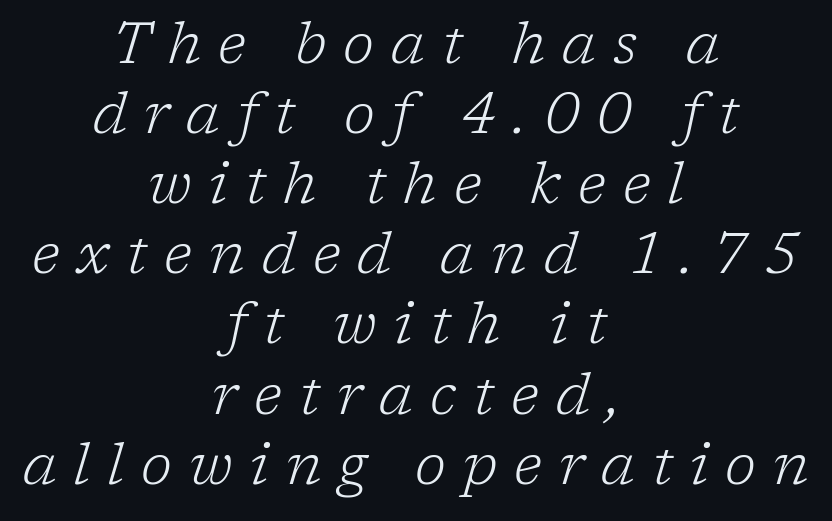
The image shows 57 px light serif type, italic (leaning right); set centered, line spacing 1.23x, unusually wide letter spacing (+0.3 em), not underlined; low stroke contrast and a medium x-height.
